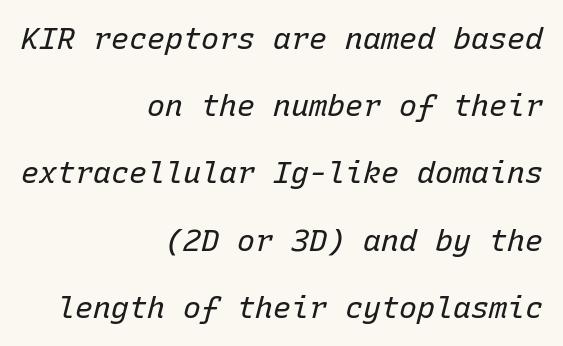
Look at the tracking — it's just the regular setting, nothing added. Regarding leading, the lines here are spaced well apart. The passage is arranged like a letterhead date or caption credit — flush right. Vertical stems look standard width or narrower in stroke. Looking at the ascenders, they clearly lean. Underline: absent.
